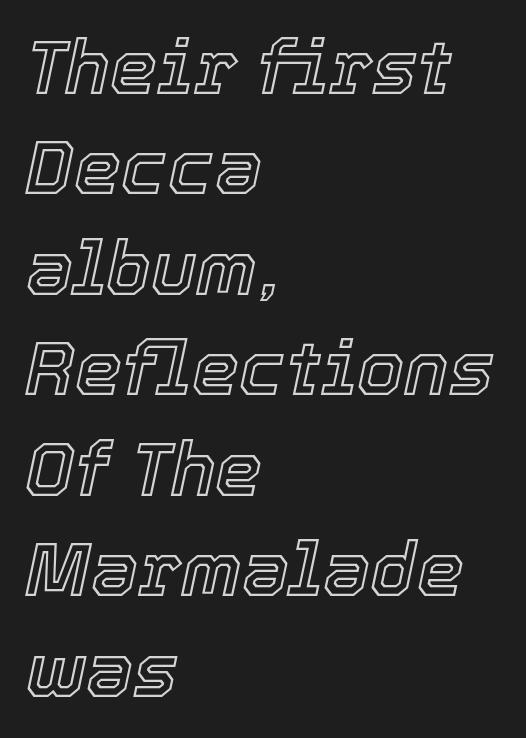
You could call the tracking neutral — neither tight nor loose. Think of a printed novel: that variable character pitch is what you see here. These lines are set flush left with a ragged right edge. The area under the type is left untouched. This block has exactly the height ordinary leading produces.
